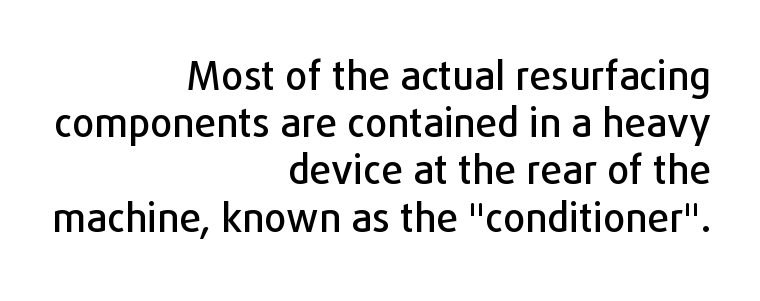
{"serif": "no", "italic": "no", "width": "normal", "stroke_contrast": "low", "x_height": "medium", "monospaced": "no", "underline": "no", "align": "right", "line_spacing_ratio": 1.21, "letter_spacing": "normal", "letter_spacing_em": 0.0, "glyph_px": 39}
